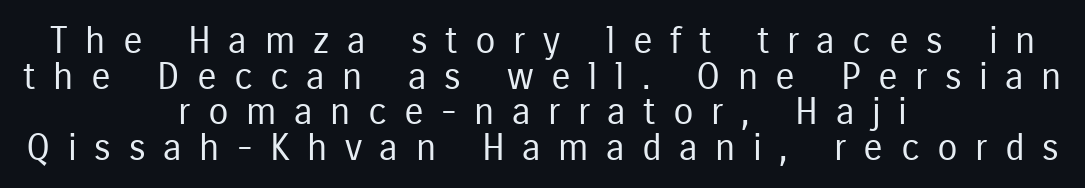
The image shows 37 px regular-weight, condensed sans-serif type, upright; set centered, tight line spacing (0.96x), unusually wide letter spacing (+0.47 em), not underlined; low stroke contrast and a medium x-height.
